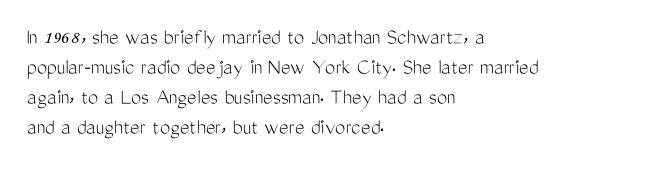
The image shows 23 px text type, upright; set left-aligned, normal line spacing (1.3x), normal letter spacing, not underlined.
